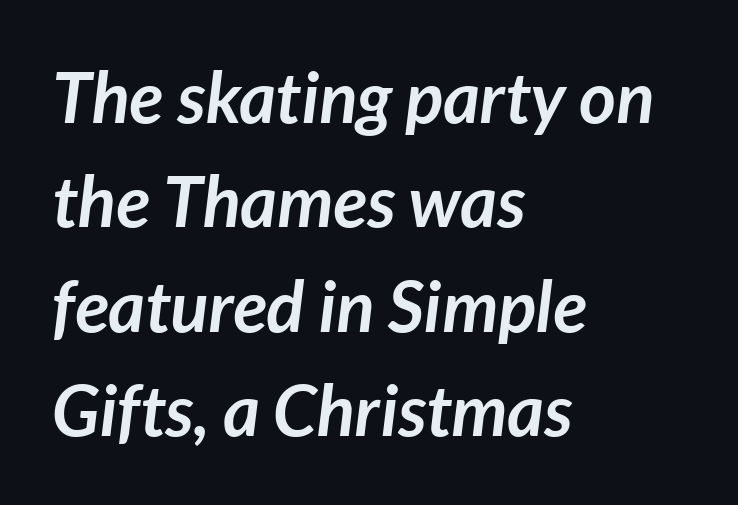
{"italic": "yes", "lean": "right", "slant_degrees": 7, "bold": "yes", "weight": "semibold", "width": "normal", "stroke_contrast": "low", "x_height": "medium", "monospaced": "no", "underline": "no", "align": "left", "line_spacing": "normal", "line_spacing_ratio": 1.47, "letter_spacing": "normal", "letter_spacing_em": 0.0, "glyph_px": 71}
